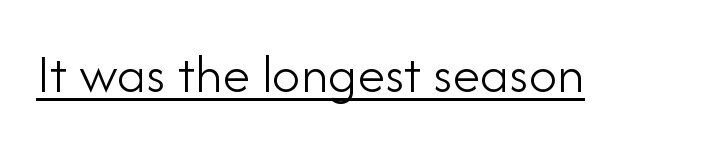
Q: Is the text bold? A: No.
Q: Is the text italic (slanted)? A: No, it is upright.
Q: Is the typeface a serif or a sans-serif typeface? A: Sans-serif.
Q: Is the text underlined? A: Yes.
Q: Is the spacing between letters normal or unusually wide? A: Normal.
Q: Width (condensed, normal, or wide)? A: Normal.
Q: Stroke contrast? A: Low.
Q: x-height? A: Small.
Q: Monospaced? A: No.
